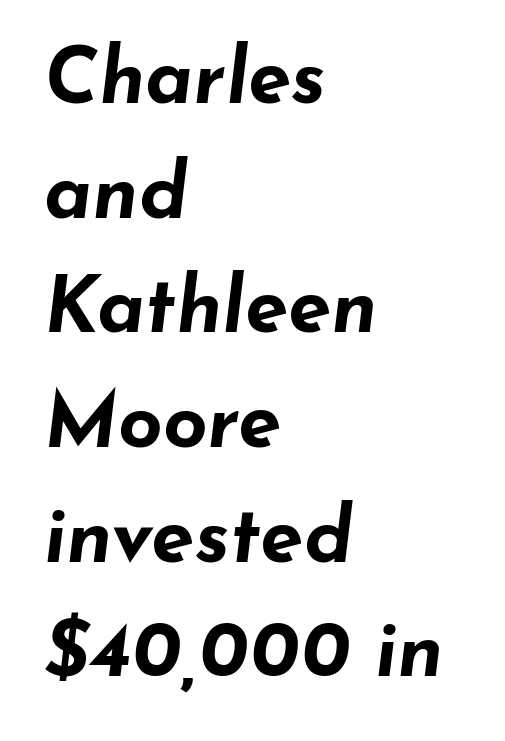
{"italic": "yes", "lean": "right", "slant_degrees": 7, "bold": "yes", "weight": "bold", "width": "wide", "stroke_contrast": "low", "x_height": "small", "monospaced": "no", "underline": "no", "align": "left", "line_spacing": "normal", "line_spacing_ratio": 1.47, "letter_spacing": "normal", "letter_spacing_em": 0.0, "glyph_px": 78}
